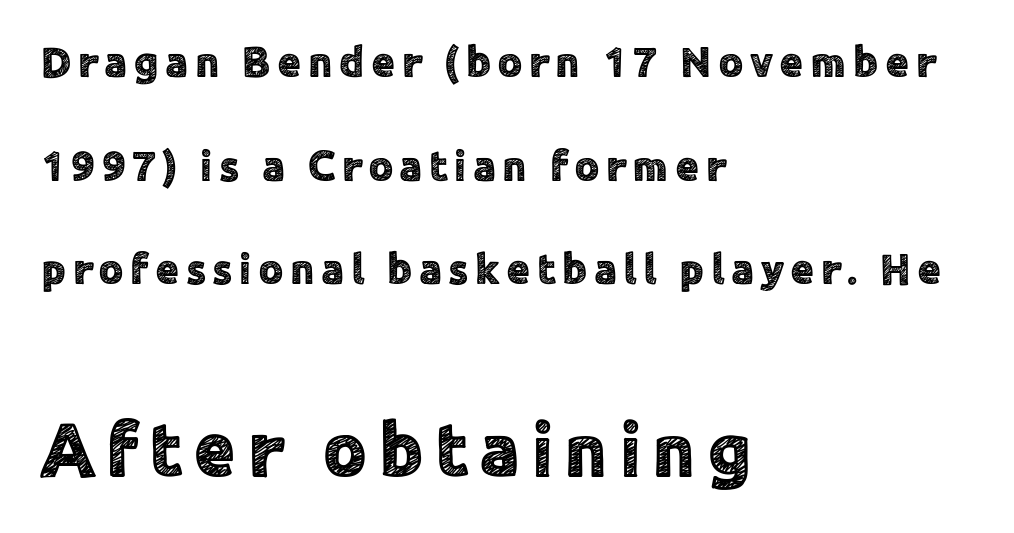
Examine the stroke ends and you'll find no serifs. The glyphs are unaccompanied by any horizontal stroke below them. Each letter keeps its own natural width here, so spacing adapts to shape. Reading top to bottom, the characters get bigger at the block break.
